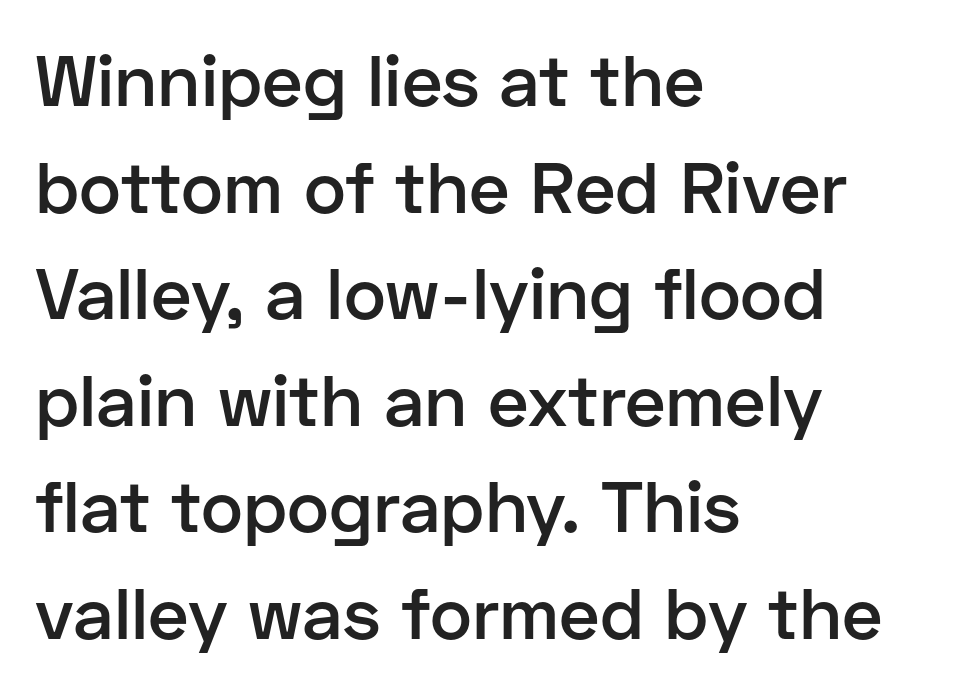
The image shows 72 px semibold sans-serif type, upright; set left-aligned, normal line spacing (1.48x), normal letter spacing, not underlined; low stroke contrast and a medium x-height.
